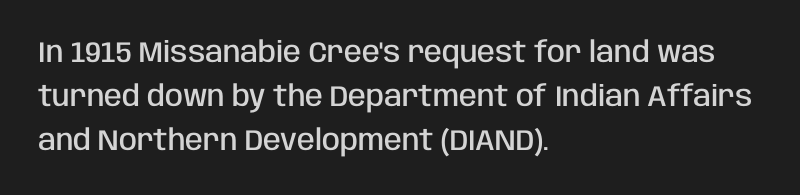
{"serif": "no", "italic": "no", "bold": "semi", "weight": "semibold", "width": "condensed", "stroke_contrast": "low", "x_height": "large", "monospaced": "no", "underline": "no", "align": "left", "line_spacing": "normal", "line_spacing_ratio": 1.51, "letter_spacing": "normal", "letter_spacing_em": 0.0, "glyph_px": 29}
